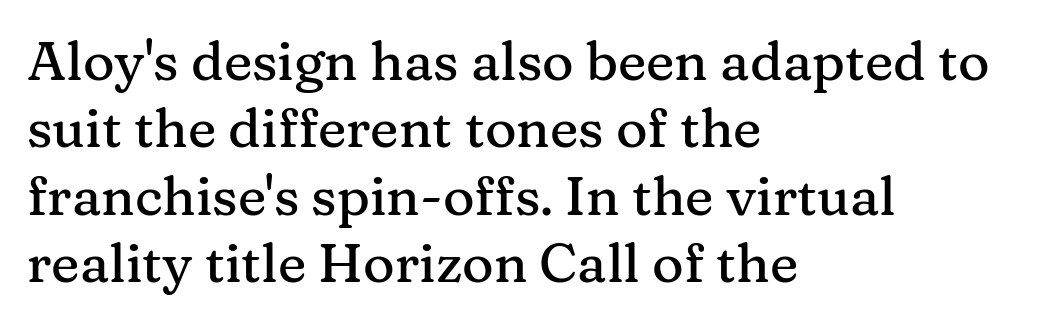
Q: Is the text italic (slanted)? A: No, it is upright.
Q: Is the typeface a serif or a sans-serif typeface? A: Serif.
Q: Is the text underlined? A: No.
Q: How is the paragraph aligned? A: Left-aligned.
Q: Is the spacing between letters normal or unusually wide? A: Normal.
Q: Is the spacing between lines tight, normal or loose? A: Normal.
Q: Width (condensed, normal, or wide)? A: Normal.
Q: Stroke contrast? A: Medium.
Q: x-height? A: Medium.
Q: Monospaced? A: No.
